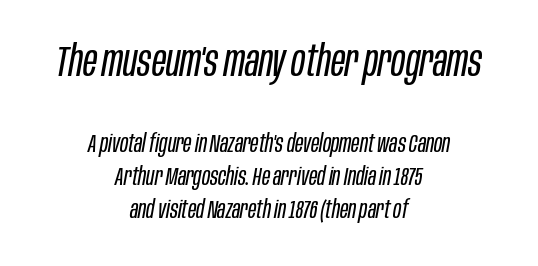
Q: Is the text bold? A: No.
Q: Is the text italic (slanted)? A: Yes, it leans right by about 10 degrees.
Q: Is the text underlined? A: No.
Q: How is the paragraph aligned? A: Centered.
Q: Is the spacing between letters normal or unusually wide? A: Normal.
Q: Is the spacing between lines tight, normal or loose? A: Normal.
Q: Which block of text is set in a larger size, the first (top) or the second (bottom)? A: The first (top) one.
Q: Width (condensed, normal, or wide)? A: Condensed.
Q: Stroke contrast? A: Low.
Q: x-height? A: Large.
Q: Monospaced? A: No.
